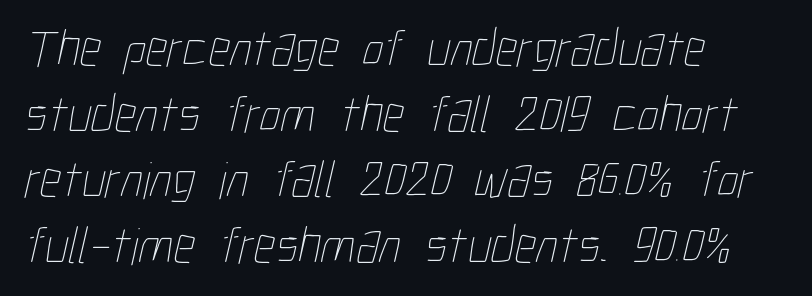
{"bold": "no", "weight": "thin", "width": "condensed", "stroke_contrast": "low", "x_height": "medium", "monospaced": "no", "underline": "no", "align": "left", "line_spacing_ratio": 1.24, "letter_spacing": "normal", "letter_spacing_em": 0.0, "glyph_px": 53}
